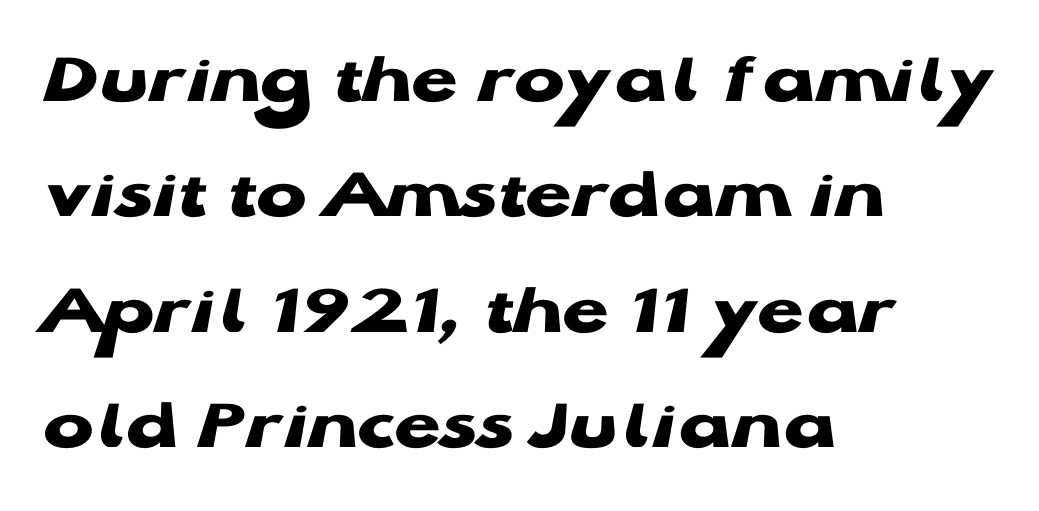
Q: Is the text bold? A: Yes.
Q: Is the text italic (slanted)? A: No, it is upright.
Q: Is the typeface a serif or a sans-serif typeface? A: Sans-serif.
Q: Is the text underlined? A: No.
Q: How is the paragraph aligned? A: Left-aligned.
Q: Is the spacing between letters normal or unusually wide? A: Normal.
Q: Is the spacing between lines tight, normal or loose? A: Normal.
Q: Width (condensed, normal, or wide)? A: Wide.
Q: Stroke contrast? A: Low.
Q: x-height? A: Medium.
Q: Monospaced? A: No.
